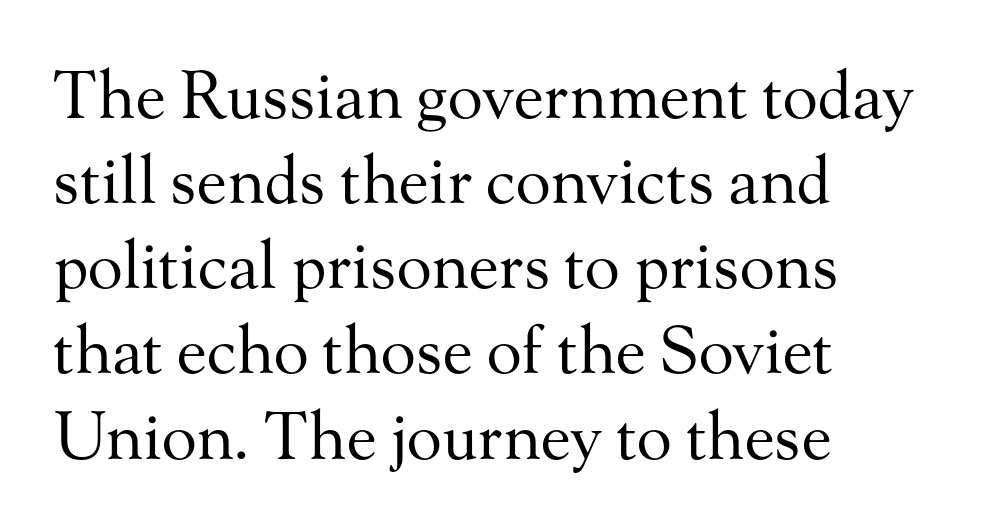
No letter is thick-stroked: the sample isn't bold. This rendering uses left alignment, leaving the right contour irregular. Every stem runs plumb, perpendicular to the baseline. Interline gaps are of average width in this sample. A bare baseline throughout the passage.
